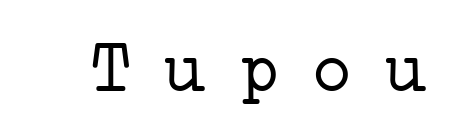
{"serif": "yes", "italic": "no", "bold": "no", "weight": "light", "width": "wide", "stroke_contrast": "low", "x_height": "medium", "underline": "no", "letter_spacing": "wide", "letter_spacing_em": 0.37, "glyph_px": 76}
